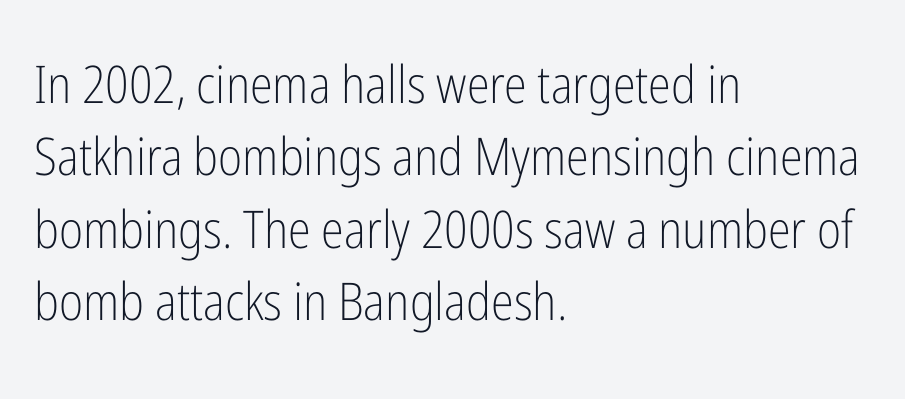
The leading is moderate, giving the passage an even texture. Caption: multi-line text, flush left, ragged right. Quick note: underline off. This sample uses an upright cut, with every glyph sitting square on the baseline. Weight: not bold — regular or lighter.
